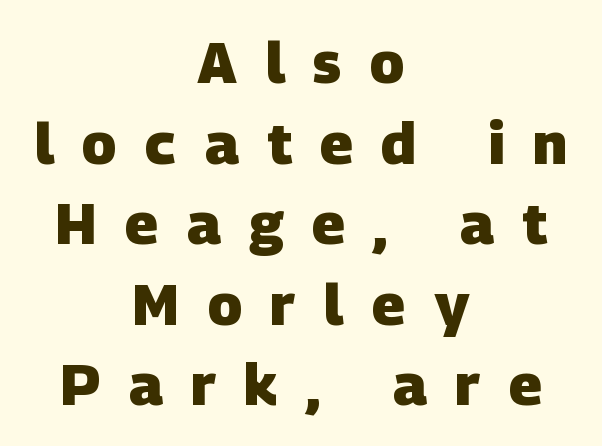
Unmarked baselines from the first word to the last. A full-strength bold gives these letters their thick strokes. The face used here is proportionally spaced, like ordinary book or web type. The line texture is sparse and dotted thanks to wide tracking.
